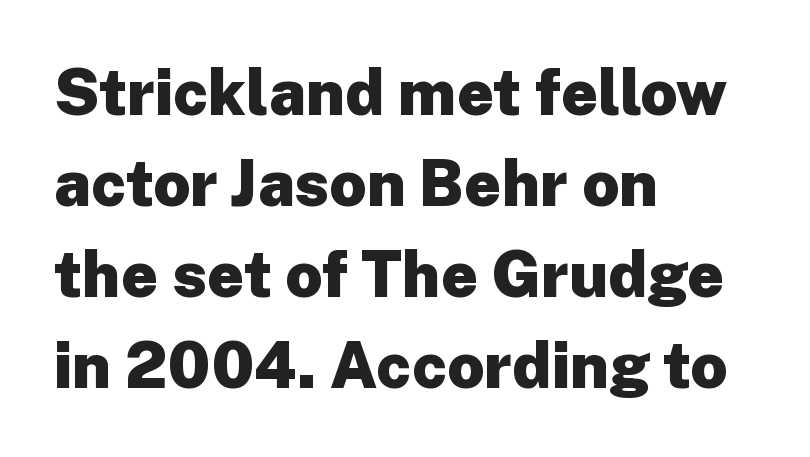
Vertical strokes here are truly vertical. These lines keep a tight, regular rhythm from letter to letter. Character widths vary here, with narrow letters taking less room than wide ones. How heavy is the stroke? Heavy — this is a bold.
